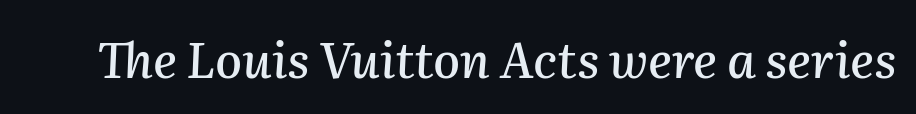
Q: Is the text italic (slanted)? A: Yes, it leans right by about 2 degrees.
Q: Is the text underlined? A: No.
Q: Is the spacing between letters normal or unusually wide? A: Normal.
Q: Width (condensed, normal, or wide)? A: Normal.
Q: Stroke contrast? A: Medium.
Q: x-height? A: Medium.
Q: Monospaced? A: No.
